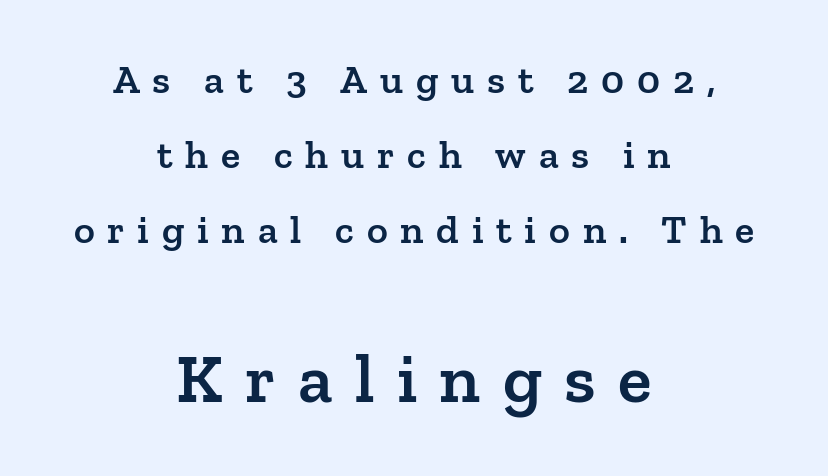
Q: Is the text bold? A: Semi-bold.
Q: Is the text italic (slanted)? A: No, it is upright.
Q: Is the typeface a serif or a sans-serif typeface? A: Serif.
Q: Is the text underlined? A: No.
Q: How is the paragraph aligned? A: Centered.
Q: Is the spacing between letters normal or unusually wide? A: Unusually wide.
Q: Which block of text is set in a larger size, the first (top) or the second (bottom)? A: The second (bottom) one.
Q: Width (condensed, normal, or wide)? A: Normal.
Q: Stroke contrast? A: Low.
Q: x-height? A: Medium.
Q: Monospaced? A: No.
